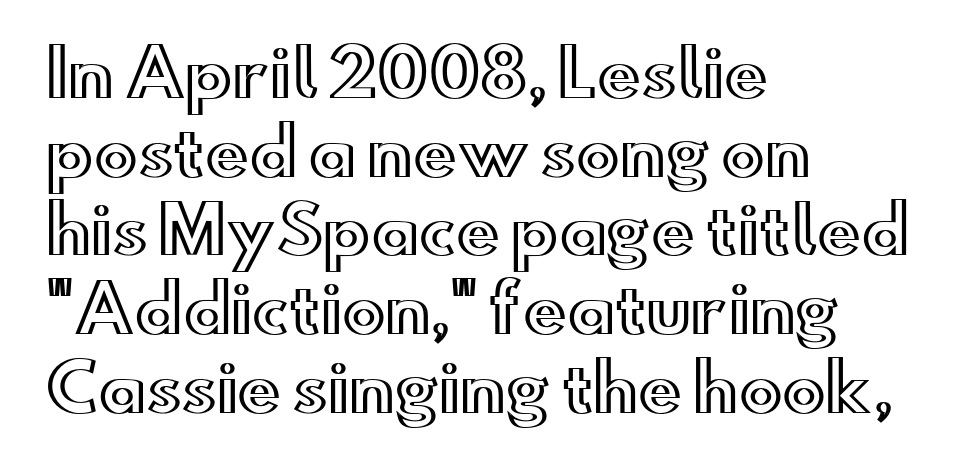
The image shows 65 px wide type, upright; set left-aligned, line spacing 1.21x, normal letter spacing, not underlined; a small x-height.
